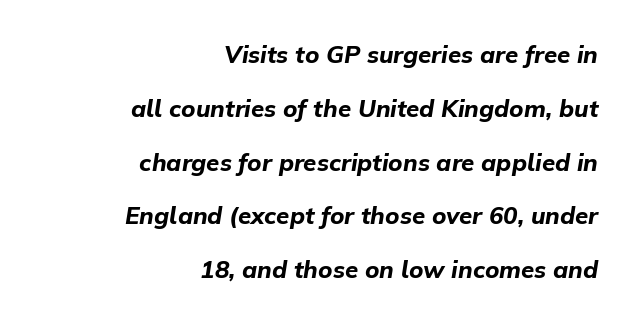
Honestly, there is no underline to notice here at all. If you drew a ruler down the right edge, every line would touch it. The whole block is typeset with a tilt. Horizontal bands of white between lines are thick stripes. This is heavy type, rendered in bold.
